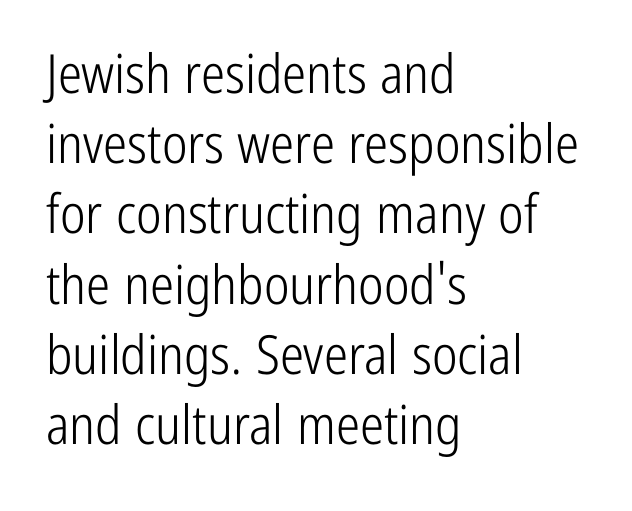
The image shows 54 px light, condensed sans-serif type, upright; set left-aligned, normal line spacing (1.3x), normal letter spacing, not underlined; low stroke contrast and a medium x-height.
